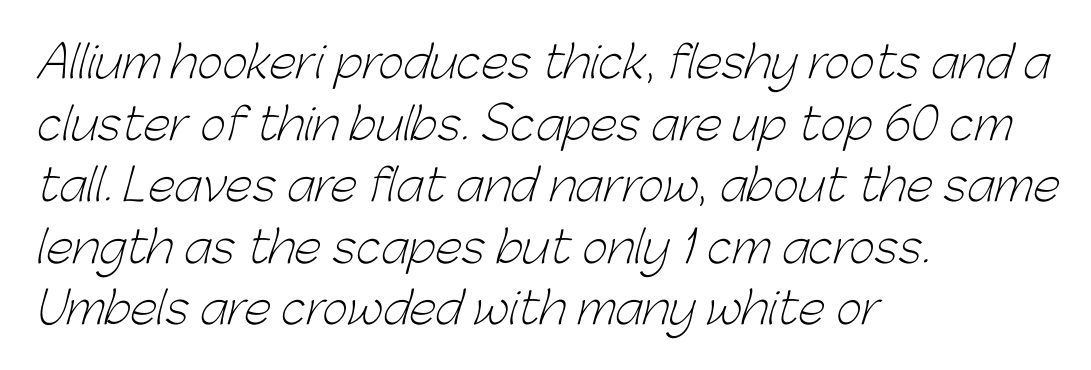
The image shows 44 px light sans-serif type; set left-aligned, normal line spacing (1.4x), normal letter spacing, not underlined; low stroke contrast and a medium x-height.
